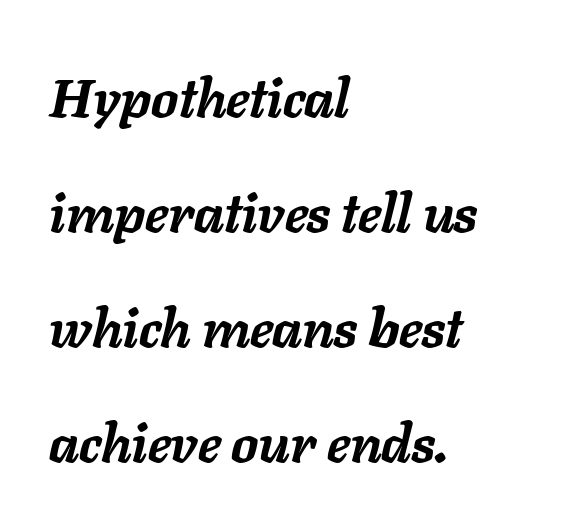
Q: Is the text bold? A: Yes.
Q: Is the text italic (slanted)? A: Yes, it leans right by about 11 degrees.
Q: Is the text underlined? A: No.
Q: How is the paragraph aligned? A: Left-aligned.
Q: Is the spacing between letters normal or unusually wide? A: Normal.
Q: Is the spacing between lines tight, normal or loose? A: Loose.
Q: Width (condensed, normal, or wide)? A: Normal.
Q: Stroke contrast? A: Low.
Q: x-height? A: Medium.
Q: Monospaced? A: No.
